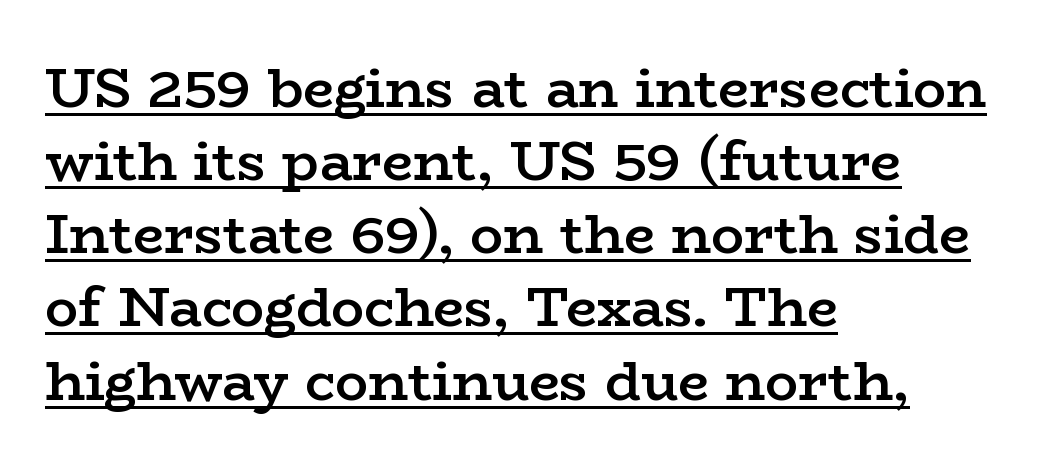
Q: Is the text bold? A: Semi-bold.
Q: Is the text italic (slanted)? A: No, it is upright.
Q: Is the typeface a serif or a sans-serif typeface? A: Serif.
Q: Is the text underlined? A: Yes.
Q: How is the paragraph aligned? A: Left-aligned.
Q: Is the spacing between letters normal or unusually wide? A: Normal.
Q: Is the spacing between lines tight, normal or loose? A: Normal.
Q: Width (condensed, normal, or wide)? A: Wide.
Q: Stroke contrast? A: Low.
Q: x-height? A: Medium.
Q: Monospaced? A: No.
